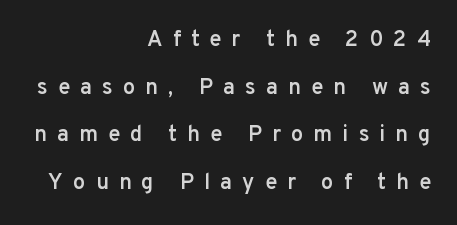
Q: Is the text bold? A: Semi-bold.
Q: Is the text italic (slanted)? A: No, it is upright.
Q: Is the text underlined? A: No.
Q: How is the paragraph aligned? A: Right-aligned.
Q: Is the spacing between letters normal or unusually wide? A: Unusually wide.
Q: Is the spacing between lines tight, normal or loose? A: Loose.
